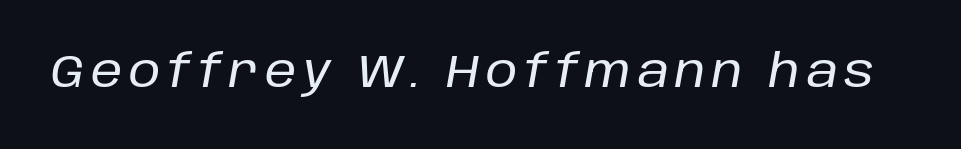
The text carries the slant typical of an italic or oblique font. Is this a fixed-width face? No — the glyphs have proportional, varying widths. Anything drawn beneath the words? Only blank space.
